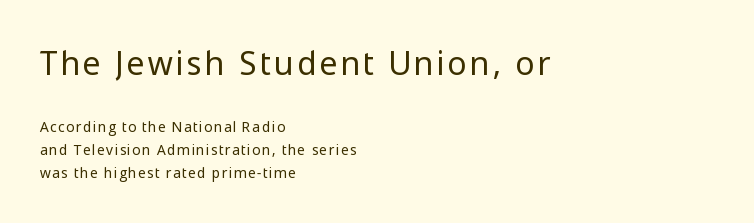
{"serif": "no", "italic": "no", "bold": "no", "weight": "regular", "width": "normal", "stroke_contrast": "low", "x_height": "medium", "monospaced": "no", "underline": "no", "align": "left", "line_spacing": "normal", "line_spacing_ratio": 1.62, "larger_block": "first", "size_ratio": 2.29, "glyph_px": 32}
